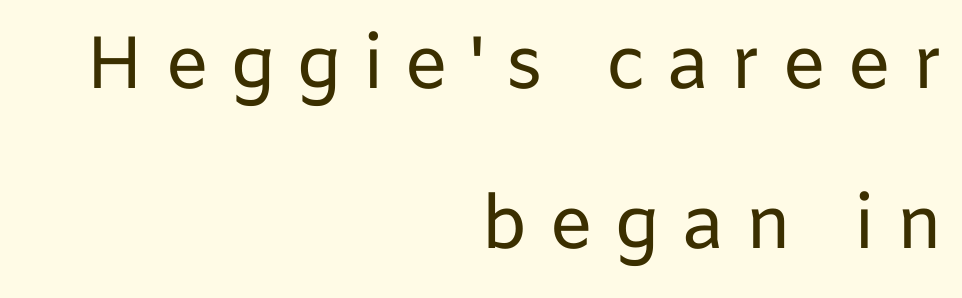
Q: Is the text bold? A: No.
Q: Is the text italic (slanted)? A: No, it is upright.
Q: Is the typeface a serif or a sans-serif typeface? A: Sans-serif.
Q: Is the text underlined? A: No.
Q: How is the paragraph aligned? A: Right-aligned.
Q: Is the spacing between letters normal or unusually wide? A: Unusually wide.
Q: Is the spacing between lines tight, normal or loose? A: Loose.
Q: Width (condensed, normal, or wide)? A: Normal.
Q: Stroke contrast? A: Low.
Q: x-height? A: Medium.
Q: Monospaced? A: No.
